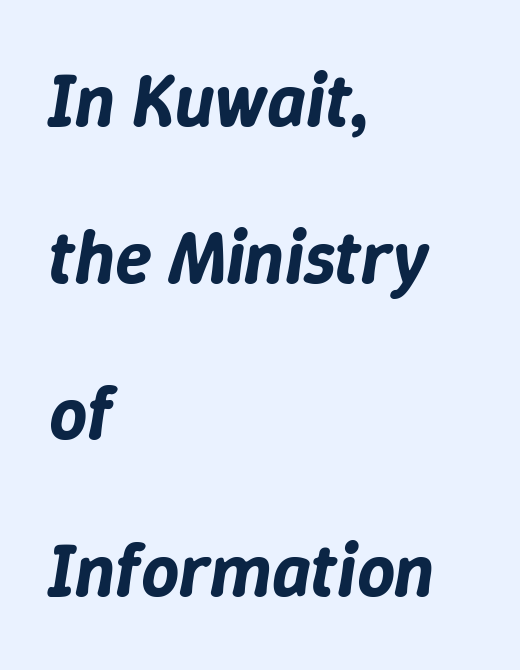
The image shows 75 px text type, italic (leaning right); set left-aligned, loose line spacing (2.09x), normal letter spacing, not underlined; low stroke contrast and a medium x-height.
